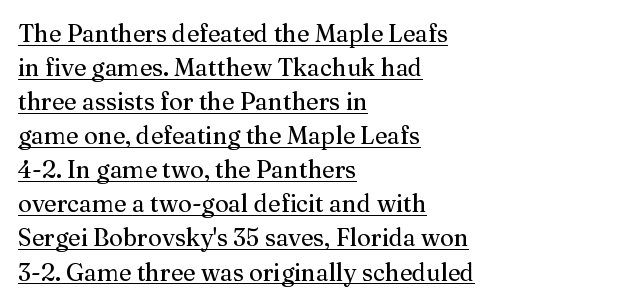
The image shows 24 px text type, upright; set left-aligned, normal line spacing (1.42x), normal letter spacing, underlined.
